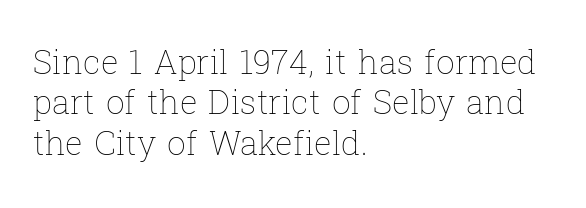
Here the designer chose a conventional face with non-uniform glyph widths. Line beginnings align vertically; line endings do not. The font sits on the lighter half of the weight spectrum, regular included. Nope, not italic — everything's standing straight. The passage shown has conventional tracking throughout. Clear beneath every line of the passage.
